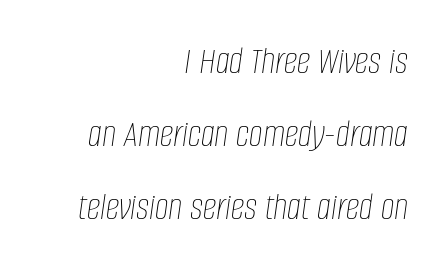
Q: Is the text bold? A: No.
Q: Is the text italic (slanted)? A: Yes, it leans right by about 8 degrees.
Q: Is the text underlined? A: No.
Q: How is the paragraph aligned? A: Right-aligned.
Q: Is the spacing between letters normal or unusually wide? A: Normal.
Q: Width (condensed, normal, or wide)? A: Condensed.
Q: Stroke contrast? A: Low.
Q: x-height? A: Large.
Q: Monospaced? A: No.
